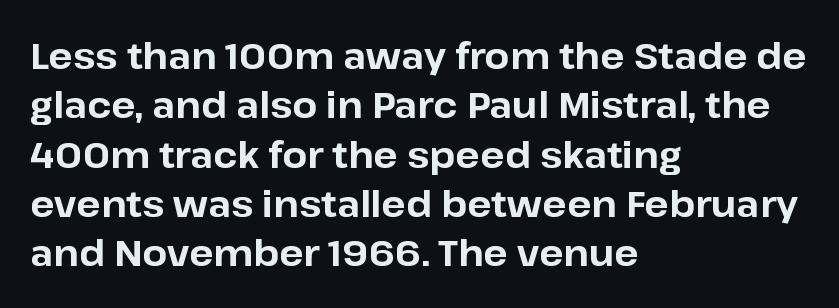
{"serif": "no", "italic": "no", "bold": "yes", "weight": "bold", "width": "normal", "stroke_contrast": "low", "x_height": "medium", "monospaced": "no", "underline": "no", "align": "left", "line_spacing": "normal", "line_spacing_ratio": 1.37, "letter_spacing": "normal", "letter_spacing_em": 0.0, "glyph_px": 36}
